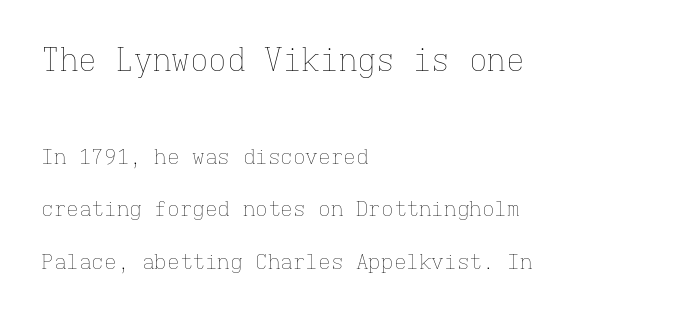
Q: Is the text bold? A: No.
Q: Is the text italic (slanted)? A: No, it is upright.
Q: Is the text underlined? A: No.
Q: How is the paragraph aligned? A: Left-aligned.
Q: Is the spacing between letters normal or unusually wide? A: Normal.
Q: Is the spacing between lines tight, normal or loose? A: Loose.
Q: Which block of text is set in a larger size, the first (top) or the second (bottom)? A: The first (top) one.
Q: Width (condensed, normal, or wide)? A: Normal.
Q: Stroke contrast? A: Low.
Q: x-height? A: Medium.
Q: Monospaced? A: Yes.
